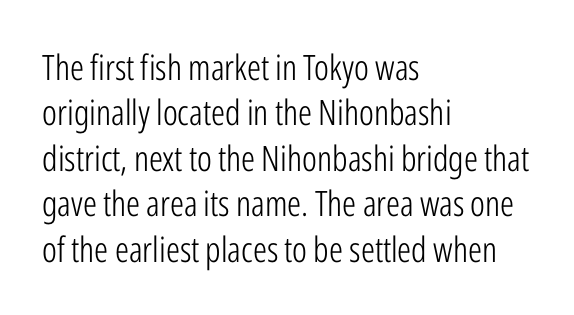
Q: Is the text bold? A: No.
Q: Is the text italic (slanted)? A: No, it is upright.
Q: Is the typeface a serif or a sans-serif typeface? A: Sans-serif.
Q: Is the text underlined? A: No.
Q: How is the paragraph aligned? A: Left-aligned.
Q: Is the spacing between letters normal or unusually wide? A: Normal.
Q: Is the spacing between lines tight, normal or loose? A: Normal.
Q: Width (condensed, normal, or wide)? A: Condensed.
Q: Stroke contrast? A: Low.
Q: x-height? A: Medium.
Q: Monospaced? A: No.
